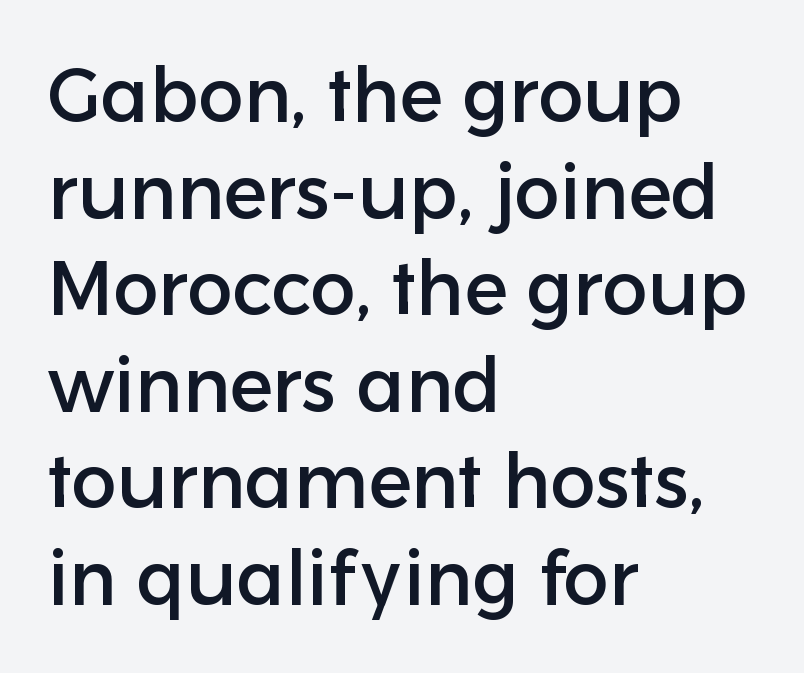
Q: Is the text italic (slanted)? A: No, it is upright.
Q: Is the typeface a serif or a sans-serif typeface? A: Sans-serif.
Q: Is the text underlined? A: No.
Q: How is the paragraph aligned? A: Left-aligned.
Q: Is the spacing between letters normal or unusually wide? A: Normal.
Q: Is the spacing between lines tight, normal or loose? A: Normal.
Q: Width (condensed, normal, or wide)? A: Normal.
Q: Stroke contrast? A: Low.
Q: x-height? A: Medium.
Q: Monospaced? A: No.
